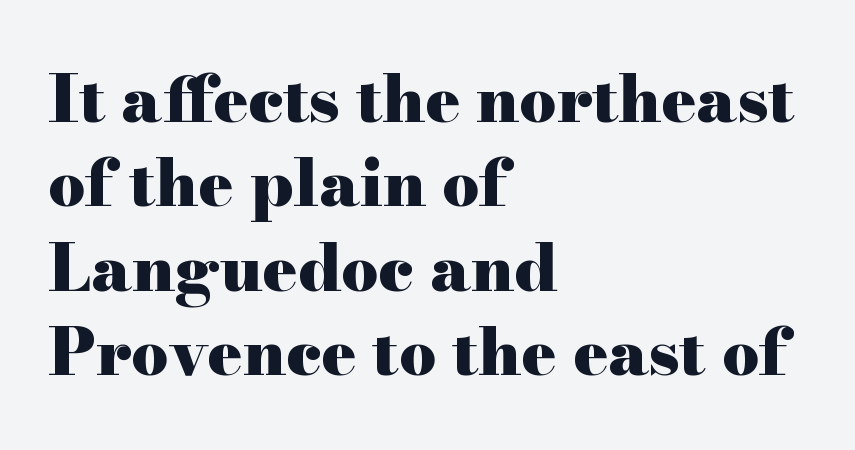
{"serif": "yes", "italic": "no", "bold": "yes", "weight": "heavy", "width": "wide", "stroke_contrast": "high", "x_height": "small", "monospaced": "no", "underline": "no", "align": "left", "line_spacing": "normal", "line_spacing_ratio": 1.3, "letter_spacing": "normal", "letter_spacing_em": 0.0, "glyph_px": 65}
